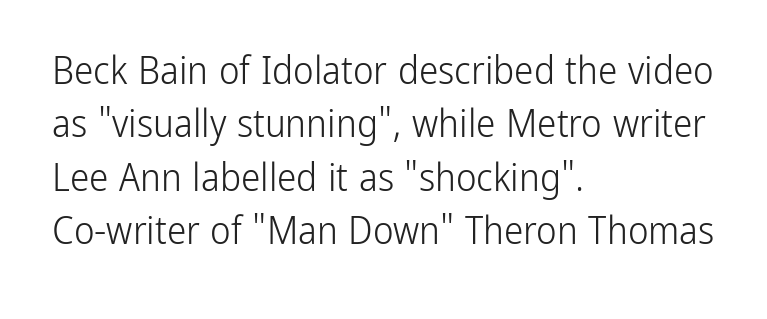
{"serif": "no", "italic": "no", "bold": "no", "weight": "light", "width": "condensed", "stroke_contrast": "low", "x_height": "medium", "monospaced": "no", "underline": "no", "align": "left", "line_spacing": "normal", "line_spacing_ratio": 1.37, "letter_spacing": "normal", "letter_spacing_em": 0.0, "glyph_px": 39}
